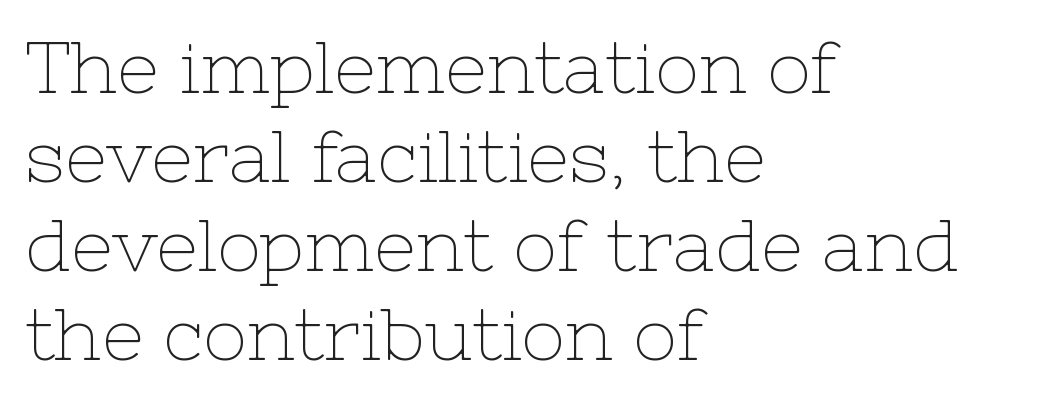
The letters stand straight up with perfectly vertical stems. In CSS terms this would be text-align: left. Tracking value appears to be zero — textbook default spacing. Examine the stroke ends and you'll spot serifs. Proportional: the letters do not fall into vertical columns.
